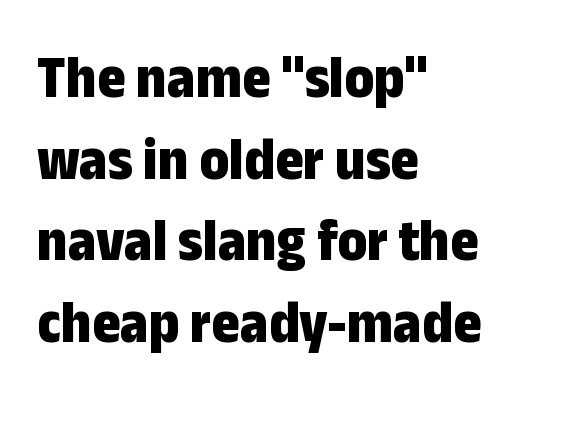
Q: Is the text bold? A: Yes.
Q: Is the text italic (slanted)? A: No, it is upright.
Q: Is the typeface a serif or a sans-serif typeface? A: Sans-serif.
Q: Is the text underlined? A: No.
Q: How is the paragraph aligned? A: Left-aligned.
Q: Is the spacing between letters normal or unusually wide? A: Normal.
Q: Is the spacing between lines tight, normal or loose? A: Normal.
Q: Width (condensed, normal, or wide)? A: Condensed.
Q: Stroke contrast? A: Low.
Q: x-height? A: Medium.
Q: Monospaced? A: No.
